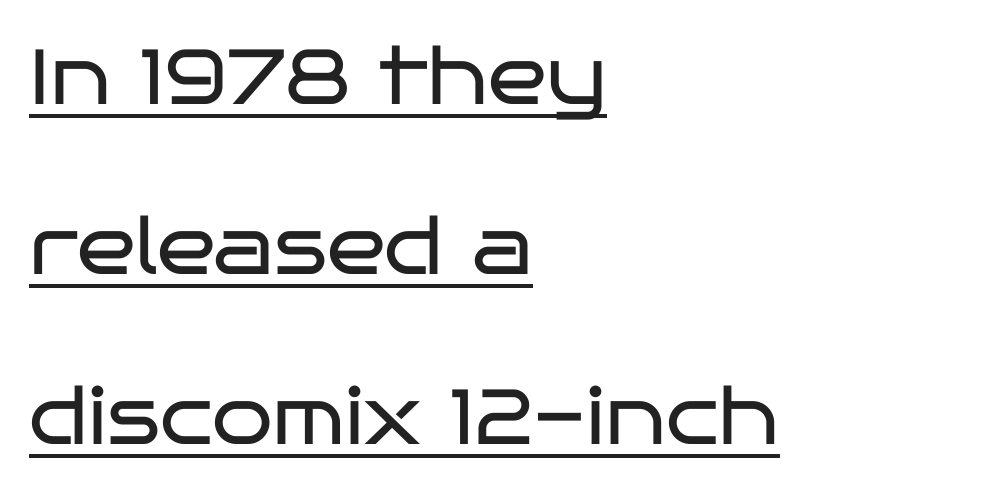
The image shows 78 px regular-weight, wide sans-serif type, upright; set left-aligned, loose line spacing (2.18x), normal letter spacing, underlined; low stroke contrast and a large x-height.
